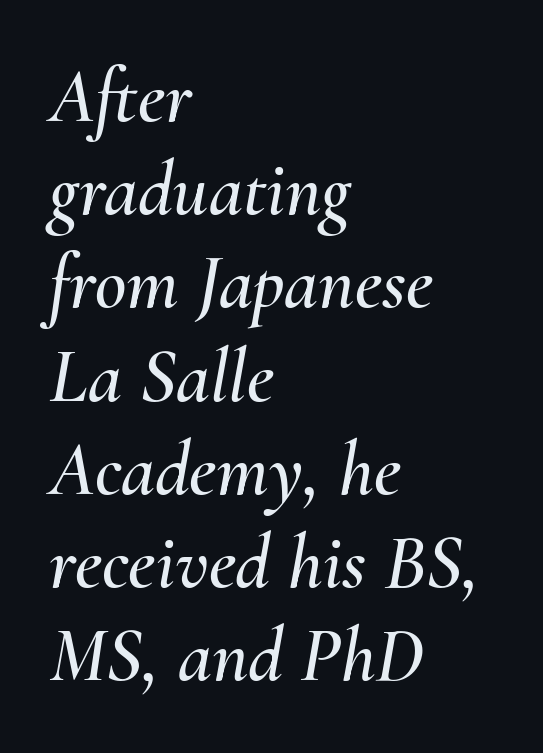
The image shows 77 px text type, italic (leaning right); set left-aligned, line spacing 1.21x, normal letter spacing, not underlined; medium stroke contrast and a small x-height.
